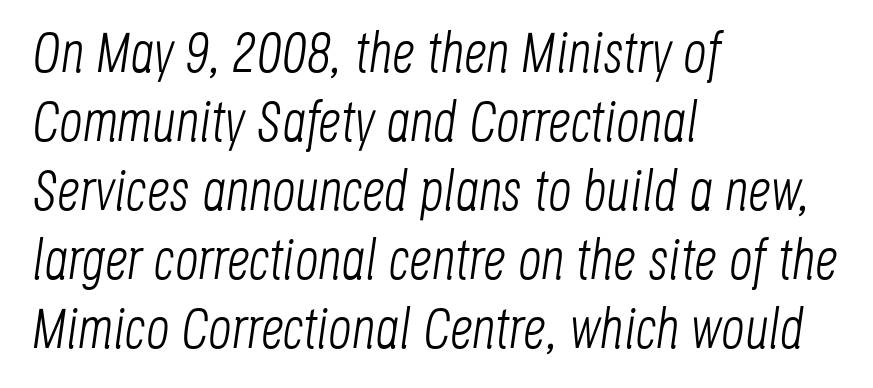
You could call the tracking neutral — neither tight nor loose. Compared with a centered layout, this one pins lines to the left instead. Spacing verdict: proportional, widths tailored to each character. The text carries the slant typical of an italic or oblique font. Beneath every word, the page is bare. Is the type heavy? It reads as light-to-regular instead.
